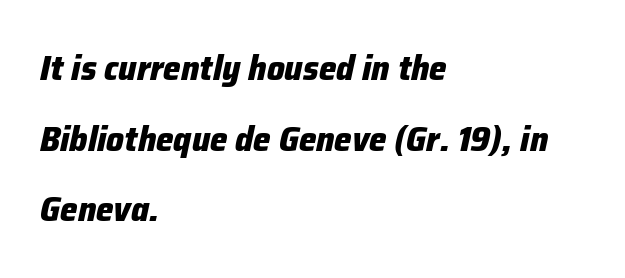
{"italic": "yes", "lean": "right", "slant_degrees": 12, "bold": "yes", "weight": "heavy", "width": "normal", "stroke_contrast": "low", "x_height": "medium", "monospaced": "no", "underline": "no", "align": "left", "line_spacing": "loose", "line_spacing_ratio": 2.02, "letter_spacing": "normal", "letter_spacing_em": 0.0, "glyph_px": 35}
